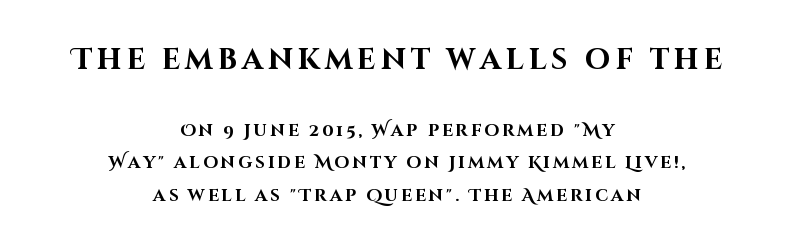
Is the lower block the larger one? No — the upper block carries the bigger type. Check under the words: just untouched page. Posture: straight, roman, zero tilt. The rendering shows plain stroke endings on the letterforms — a sans-serif design. The leading is generous, giving the passage an open texture.
